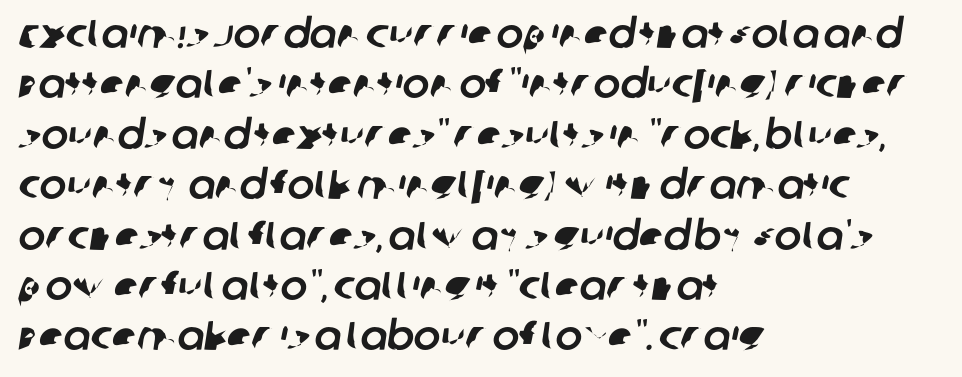
The image shows 40 px sans-serif type; set left-aligned, normal line spacing (1.26x), normal letter spacing, not underlined; low stroke contrast and a large x-height.
